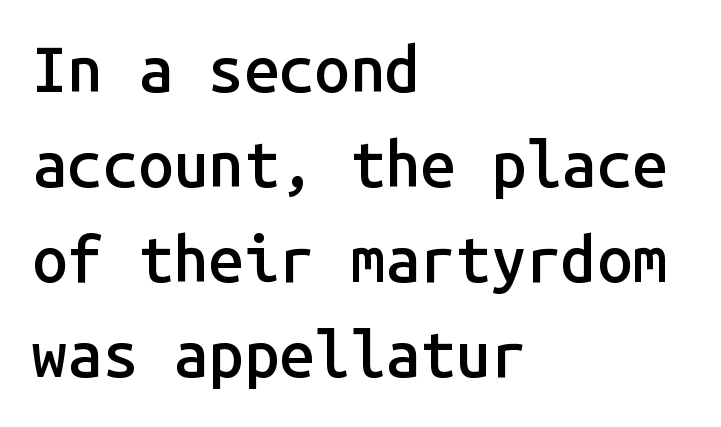
The image shows 63 px semibold sans-serif type, upright, monospaced; set left-aligned, normal line spacing (1.51x), normal letter spacing, not underlined; low stroke contrast and a medium x-height.
